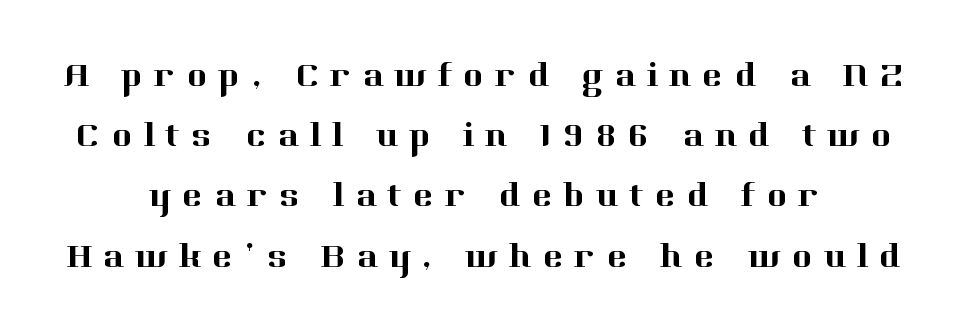
Q: Is the text italic (slanted)? A: No, it is upright.
Q: Is the typeface a serif or a sans-serif typeface? A: Serif.
Q: Is the text underlined? A: No.
Q: Is the spacing between letters normal or unusually wide? A: Unusually wide.
Q: Width (condensed, normal, or wide)? A: Normal.
Q: Stroke contrast? A: High.
Q: x-height? A: Medium.
Q: Monospaced? A: No.
